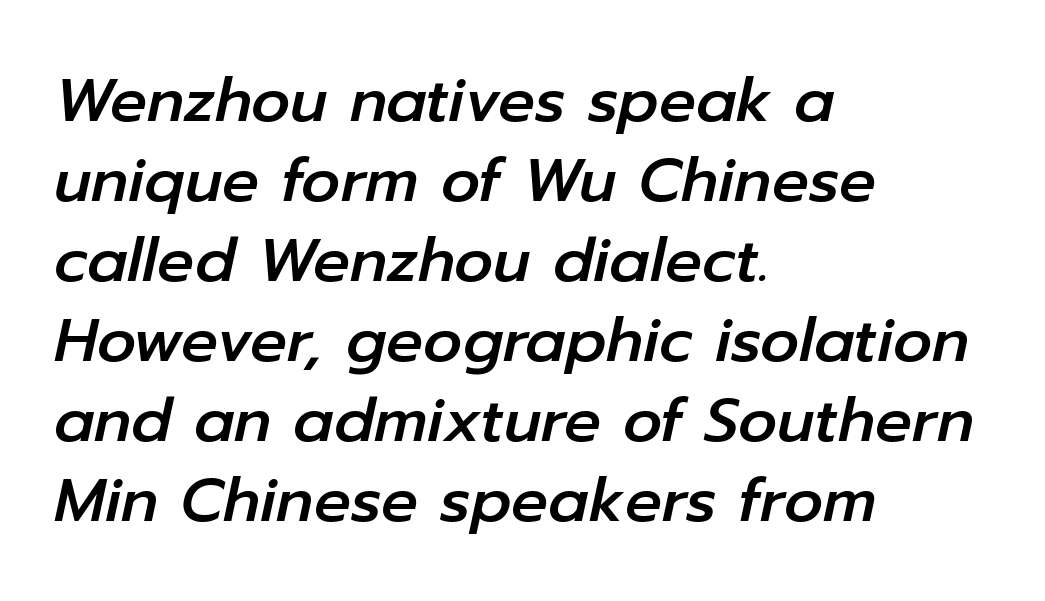
This sample uses an oblique cut, with every glyph tilted off the vertical. These lines are rendered in a variable-pitch font. All the whitespace from short lines collects on the right. These lines sit exactly where default settings would place them. The glyphs are unaccompanied by any horizontal stroke below them.
